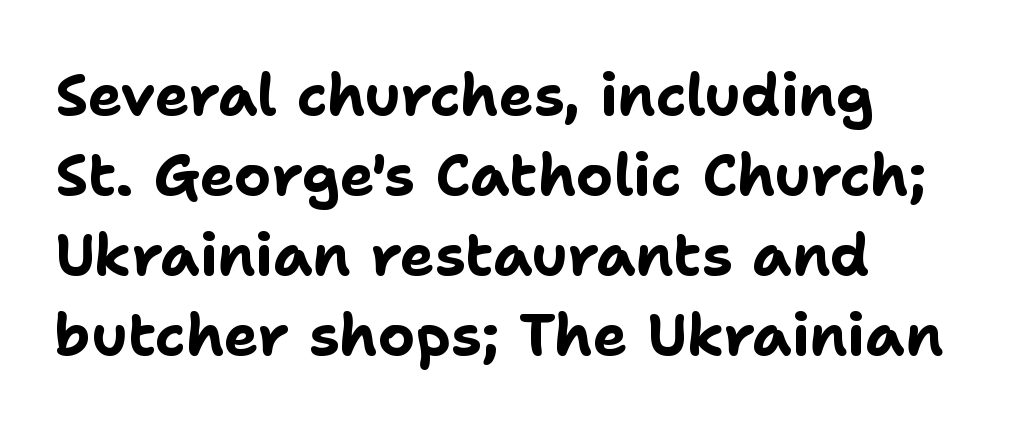
Chunky letters — that's bold for sure. There is no visible air inserted between adjacent glyphs. This sample has the flowing, uneven cadence of proportional lettering. Does the leading feel generous? No, just average. Observe the absence of serifs on each vertical stroke in this sample.
